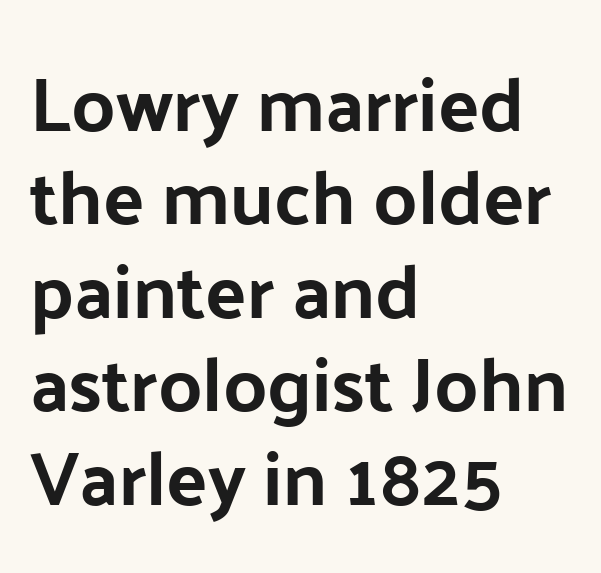
{"serif": "no", "italic": "no", "width": "normal", "stroke_contrast": "low", "x_height": "medium", "monospaced": "no", "underline": "no", "align": "left", "line_spacing_ratio": 1.23, "letter_spacing": "normal", "letter_spacing_em": 0.0, "glyph_px": 76}
